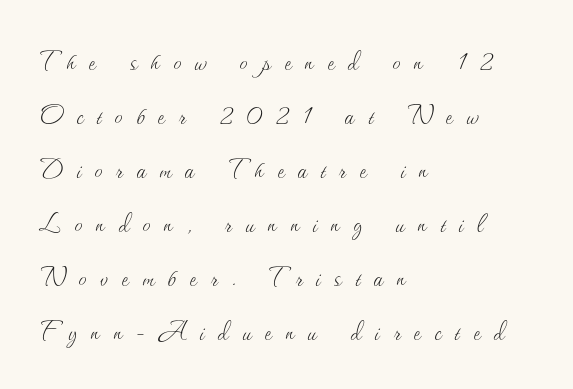
The image shows 32 px thin type; set left-aligned, normal line spacing (1.69x), unusually wide letter spacing (+0.43 em), not underlined; medium stroke contrast and a small x-height.
